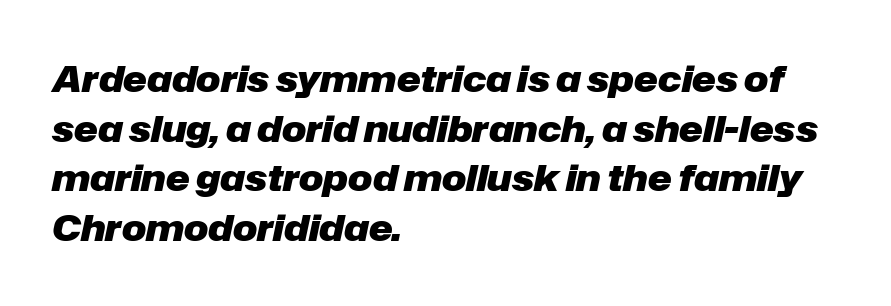
{"italic": "yes", "lean": "right", "slant_degrees": 12, "bold": "yes", "weight": "heavy", "width": "normal", "stroke_contrast": "low", "x_height": "medium", "monospaced": "no", "underline": "no", "align": "left", "line_spacing": "normal", "line_spacing_ratio": 1.38, "letter_spacing": "normal", "letter_spacing_em": 0.0, "glyph_px": 36}
